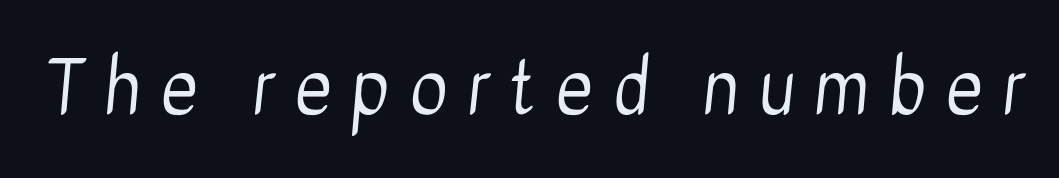
Stem width sits at or under what a default text font uses. The gaps between neighbouring characters are conspicuously large. Typographically, this falls in the sans-serif category. This sample has the flowing, uneven cadence of proportional lettering. The passage shown is not underscored anywhere.
